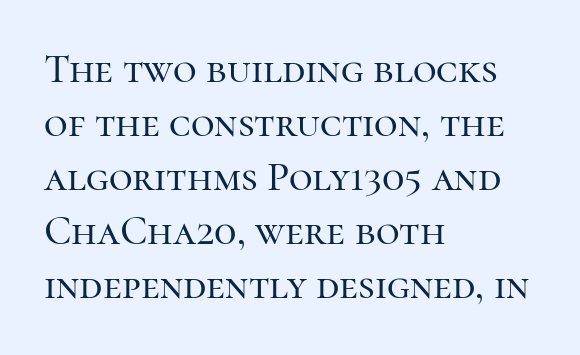
Q: Is the text italic (slanted)? A: No, it is upright.
Q: Is the typeface a serif or a sans-serif typeface? A: Serif.
Q: Is the text underlined? A: No.
Q: How is the paragraph aligned? A: Left-aligned.
Q: Is the spacing between letters normal or unusually wide? A: Normal.
Q: Is the spacing between lines tight, normal or loose? A: Normal.
Q: Width (condensed, normal, or wide)? A: Normal.
Q: Stroke contrast? A: High.
Q: x-height? A: Medium.
Q: Monospaced? A: No.
